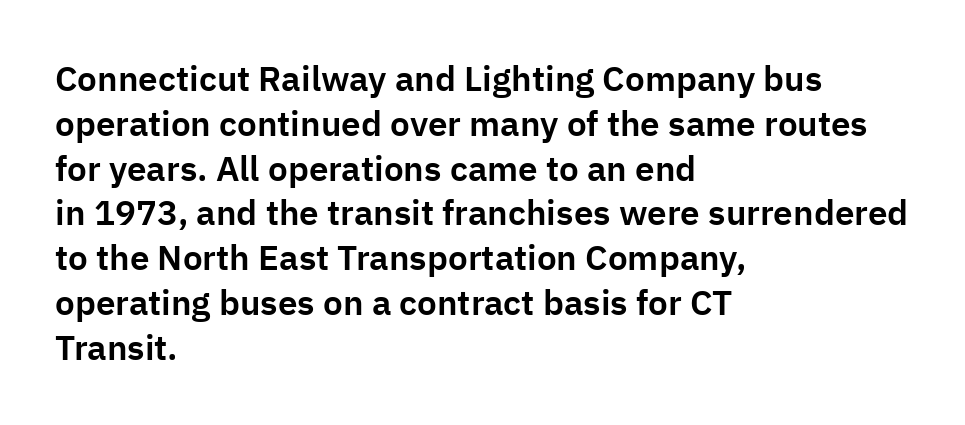
Q: Is the text italic (slanted)? A: No, it is upright.
Q: Is the typeface a serif or a sans-serif typeface? A: Sans-serif.
Q: Is the text underlined? A: No.
Q: How is the paragraph aligned? A: Left-aligned.
Q: Is the spacing between letters normal or unusually wide? A: Normal.
Q: Is the spacing between lines tight, normal or loose? A: Normal.
Q: Width (condensed, normal, or wide)? A: Normal.
Q: Stroke contrast? A: Low.
Q: x-height? A: Medium.
Q: Monospaced? A: No.
